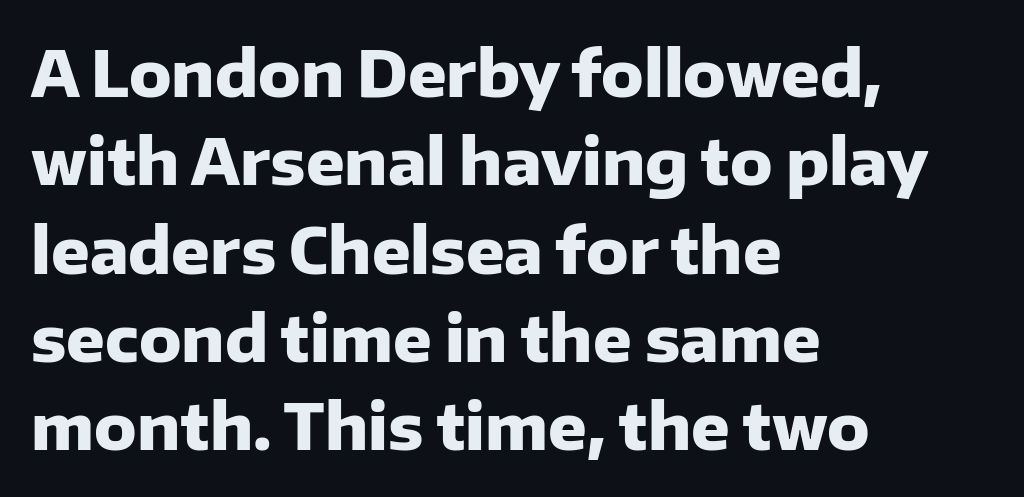
Q: Is the text bold? A: Yes.
Q: Is the text italic (slanted)? A: No, it is upright.
Q: Is the typeface a serif or a sans-serif typeface? A: Sans-serif.
Q: Is the text underlined? A: No.
Q: How is the paragraph aligned? A: Left-aligned.
Q: Is the spacing between letters normal or unusually wide? A: Normal.
Q: Is the spacing between lines tight, normal or loose? A: Normal.
Q: Width (condensed, normal, or wide)? A: Normal.
Q: Stroke contrast? A: Low.
Q: x-height? A: Medium.
Q: Monospaced? A: No.
